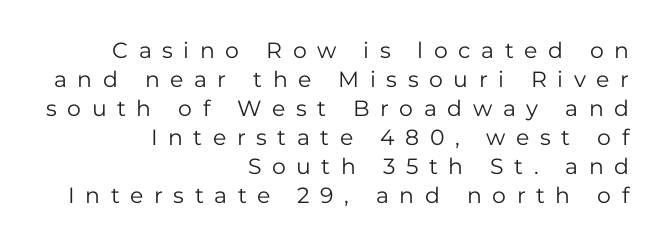
{"italic": "no", "bold": "no", "underline": "no", "align": "right", "line_spacing": "normal", "line_spacing_ratio": 1.32, "letter_spacing": "wide", "letter_spacing_em": 0.48, "glyph_px": 22}
